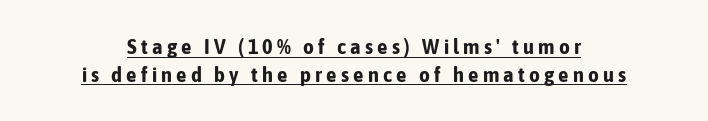
{"italic": "no", "bold": "yes", "underline": "yes", "line_spacing": "normal", "line_spacing_ratio": 1.32, "letter_spacing": "wide", "letter_spacing_em": 0.2, "glyph_px": 21}
